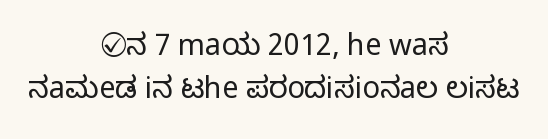
Think of a printed novel: that variable character pitch is what you see here. If you drew a line through each stem, it would be perfectly vertical. Lines of text with bare space underneath. The font sits on the lighter half of the weight spectrum, regular included. The designer left line spacing at the default. In CSS terms this would be text-align: center.
